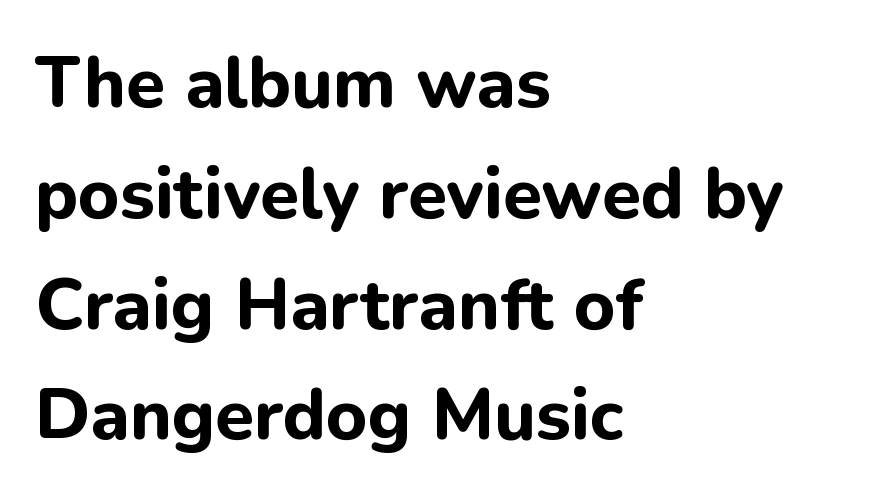
The image shows 71 px bold sans-serif type, upright; set left-aligned, normal line spacing (1.56x), normal letter spacing, not underlined; low stroke contrast and a medium x-height.
